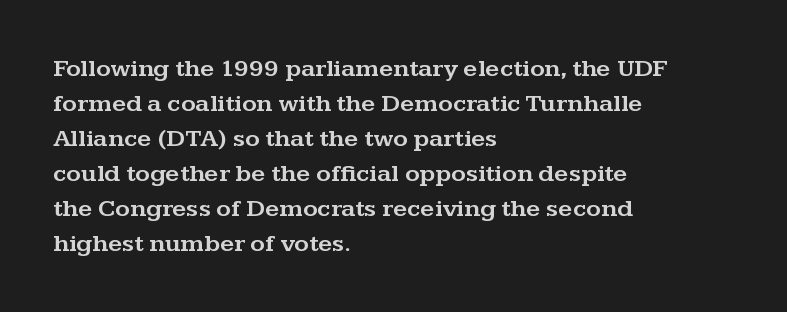
The image shows 25 px text type, upright; set left-aligned, normal line spacing (1.4x), normal letter spacing, not underlined.
